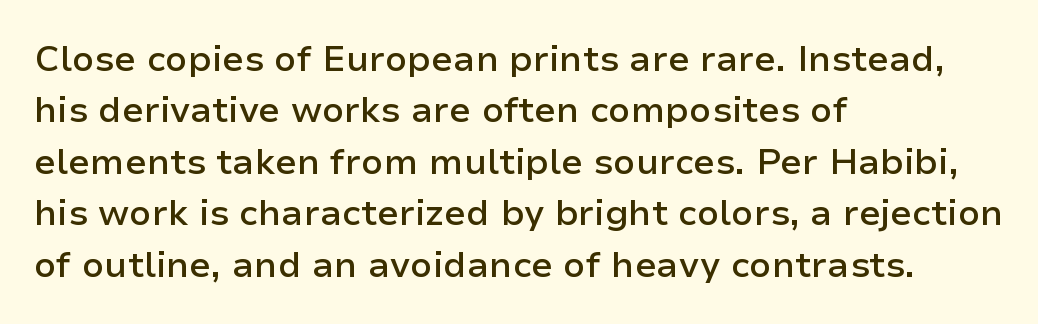
The image shows 36 px semibold sans-serif type, upright; set left-aligned, normal line spacing (1.43x), normal letter spacing, not underlined; low stroke contrast and a medium x-height.
